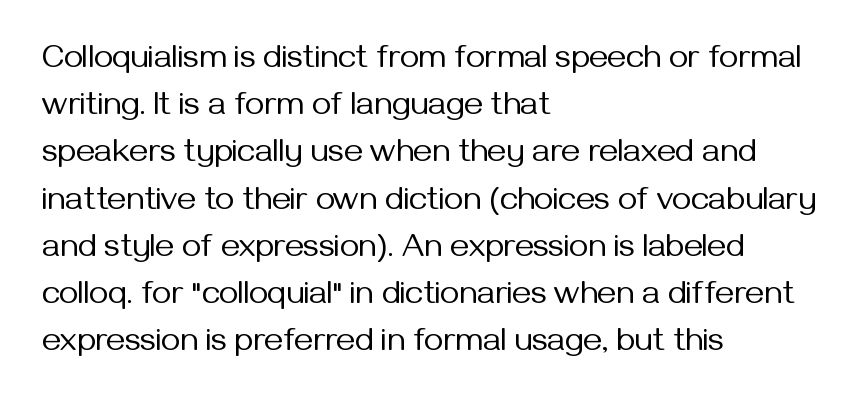
Q: Is the text bold? A: No.
Q: Is the text italic (slanted)? A: No, it is upright.
Q: Is the typeface a serif or a sans-serif typeface? A: Sans-serif.
Q: Is the text underlined? A: No.
Q: How is the paragraph aligned? A: Left-aligned.
Q: Is the spacing between letters normal or unusually wide? A: Normal.
Q: Is the spacing between lines tight, normal or loose? A: Normal.
Q: Width (condensed, normal, or wide)? A: Normal.
Q: Stroke contrast? A: Medium.
Q: x-height? A: Medium.
Q: Monospaced? A: No.
